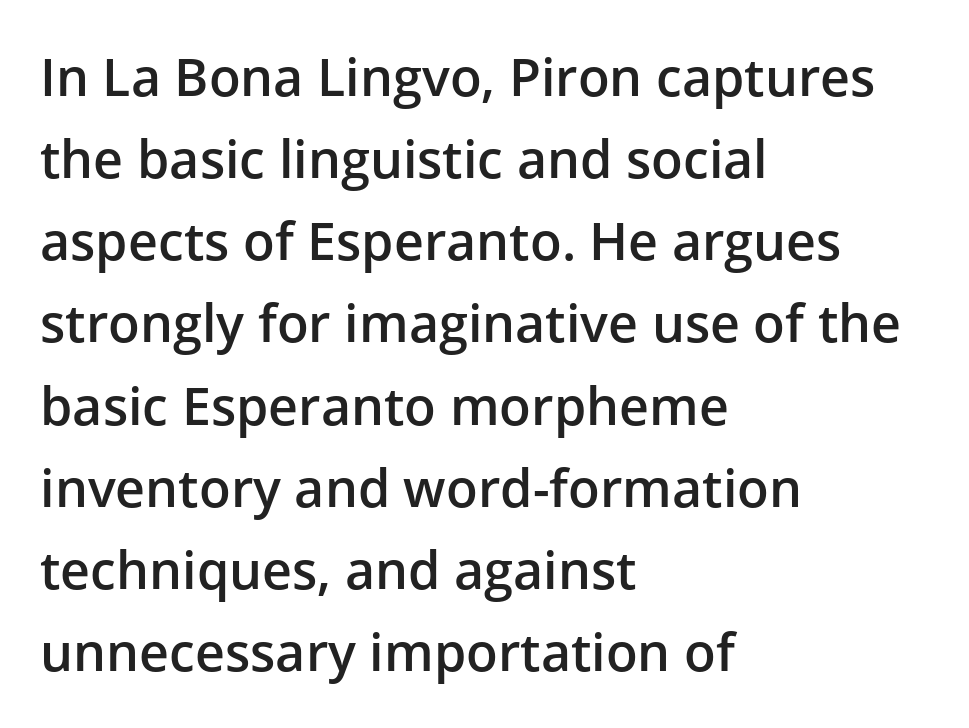
Q: Is the text bold? A: Semi-bold.
Q: Is the text italic (slanted)? A: No, it is upright.
Q: Is the typeface a serif or a sans-serif typeface? A: Sans-serif.
Q: Is the text underlined? A: No.
Q: How is the paragraph aligned? A: Left-aligned.
Q: Is the spacing between letters normal or unusually wide? A: Normal.
Q: Is the spacing between lines tight, normal or loose? A: Normal.
Q: Width (condensed, normal, or wide)? A: Normal.
Q: Stroke contrast? A: Low.
Q: x-height? A: Medium.
Q: Monospaced? A: No.
